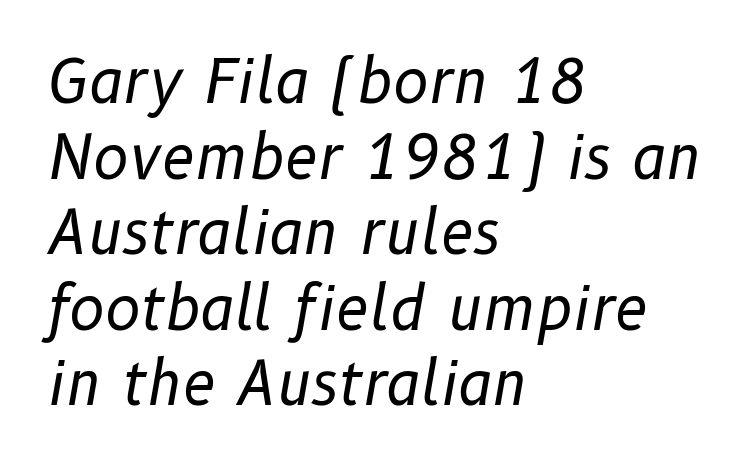
The setting favours the left margin, as ordinary paragraphs usually do. Proportional: the letters do not fall into vertical columns. Check under the words: just untouched page. Tall strokes in this sample are angled rather than plumb. Tracking here is standard; glyphs follow each other at the usual distance.
